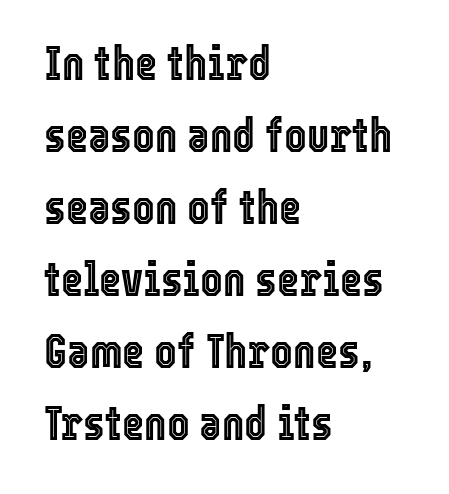
Q: Is the text italic (slanted)? A: No, it is upright.
Q: Is the text underlined? A: No.
Q: How is the paragraph aligned? A: Left-aligned.
Q: Is the spacing between letters normal or unusually wide? A: Normal.
Q: Is the spacing between lines tight, normal or loose? A: Normal.
Q: Width (condensed, normal, or wide)? A: Condensed.
Q: x-height? A: Medium.
Q: Monospaced? A: No.
